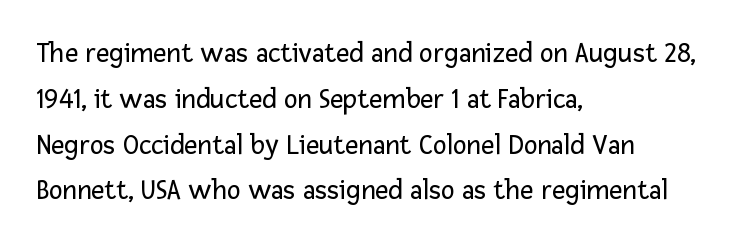
Q: Is the text bold? A: No.
Q: Is the text italic (slanted)? A: No, it is upright.
Q: Is the typeface a serif or a sans-serif typeface? A: Sans-serif.
Q: Is the text underlined? A: No.
Q: How is the paragraph aligned? A: Left-aligned.
Q: Is the spacing between letters normal or unusually wide? A: Normal.
Q: Is the spacing between lines tight, normal or loose? A: Normal.
Q: Width (condensed, normal, or wide)? A: Normal.
Q: Stroke contrast? A: Low.
Q: x-height? A: Medium.
Q: Monospaced? A: No.
